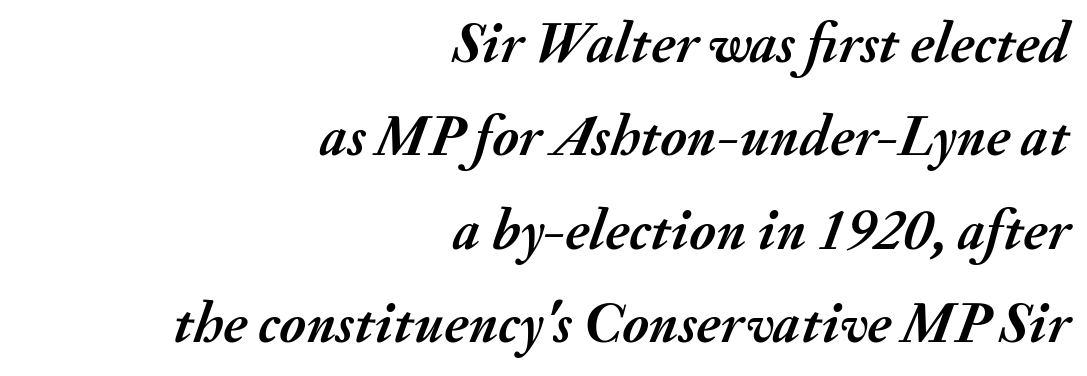
Q: Is the text bold? A: Yes.
Q: Is the text italic (slanted)? A: Yes, it leans right by about 20 degrees.
Q: Is the text underlined? A: No.
Q: How is the paragraph aligned? A: Right-aligned.
Q: Is the spacing between letters normal or unusually wide? A: Normal.
Q: Is the spacing between lines tight, normal or loose? A: Normal.
Q: Width (condensed, normal, or wide)? A: Normal.
Q: Stroke contrast? A: Medium.
Q: x-height? A: Small.
Q: Monospaced? A: No.
